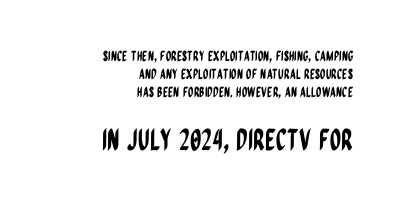
The image shows 29 px condensed sans-serif type, upright; set right-aligned, normal line spacing (1.29x), normal letter spacing, not underlined; the second (bottom) block is 2.07x larger; low stroke contrast and a large x-height.
